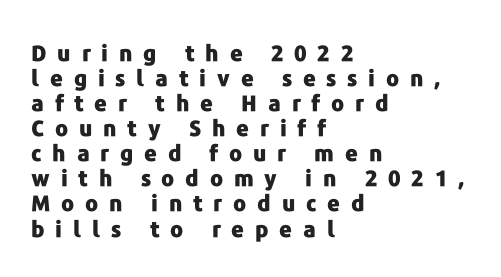
The image shows 22 px bold type, upright; set left-aligned, tight line spacing (1.14x), unusually wide letter spacing (+0.49 em), not underlined.
